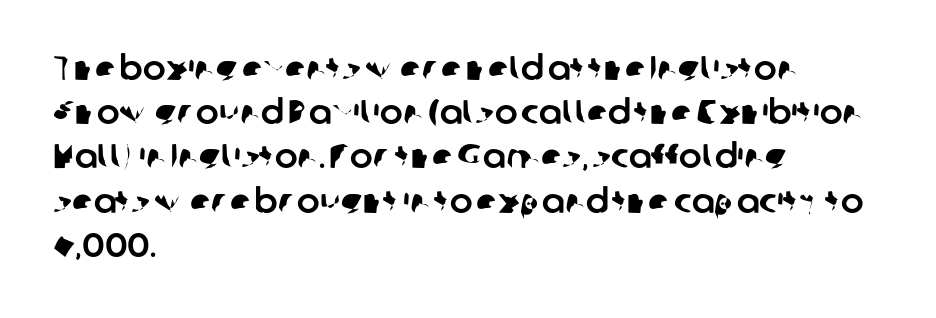
Q: Is the typeface a serif or a sans-serif typeface? A: Sans-serif.
Q: Is the text underlined? A: No.
Q: How is the paragraph aligned? A: Left-aligned.
Q: Is the spacing between letters normal or unusually wide? A: Normal.
Q: Is the spacing between lines tight, normal or loose? A: Normal.
Q: Width (condensed, normal, or wide)? A: Normal.
Q: Stroke contrast? A: Low.
Q: x-height? A: Medium.
Q: Monospaced? A: No.
